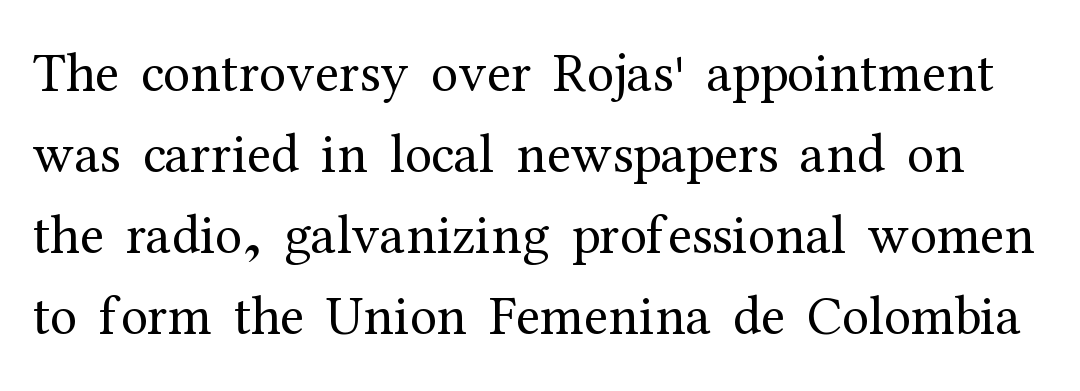
Q: Is the text bold? A: No.
Q: Is the text italic (slanted)? A: No, it is upright.
Q: Is the typeface a serif or a sans-serif typeface? A: Serif.
Q: Is the text underlined? A: No.
Q: Is the spacing between letters normal or unusually wide? A: Normal.
Q: Is the spacing between lines tight, normal or loose? A: Normal.
Q: Width (condensed, normal, or wide)? A: Normal.
Q: Stroke contrast? A: Medium.
Q: x-height? A: Medium.
Q: Monospaced? A: No.
